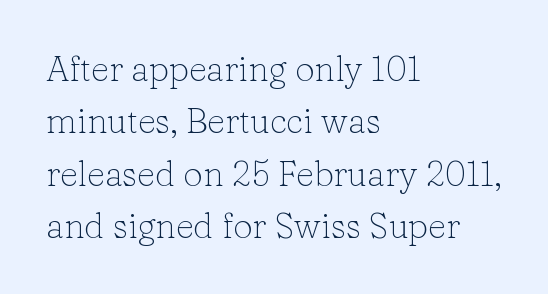
Q: Is the text bold? A: No.
Q: Is the text italic (slanted)? A: No, it is upright.
Q: Is the typeface a serif or a sans-serif typeface? A: Serif.
Q: Is the text underlined? A: No.
Q: How is the paragraph aligned? A: Left-aligned.
Q: Is the spacing between letters normal or unusually wide? A: Normal.
Q: Is the spacing between lines tight, normal or loose? A: Normal.
Q: Width (condensed, normal, or wide)? A: Normal.
Q: Stroke contrast? A: Low.
Q: x-height? A: Medium.
Q: Monospaced? A: No.
